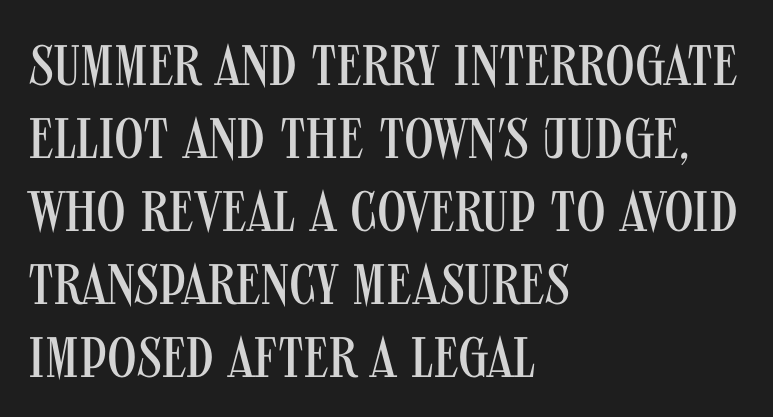
The image shows 57 px regular-weight, condensed sans-serif type, upright; set left-aligned, normal line spacing (1.28x), normal letter spacing, not underlined; medium stroke contrast and a large x-height.
